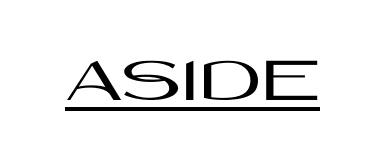
{"serif": "no", "italic": "no", "width": "wide", "stroke_contrast": "high", "x_height": "large", "monospaced": "no", "underline": "yes", "letter_spacing": "normal", "letter_spacing_em": 0.0, "glyph_px": 66}
